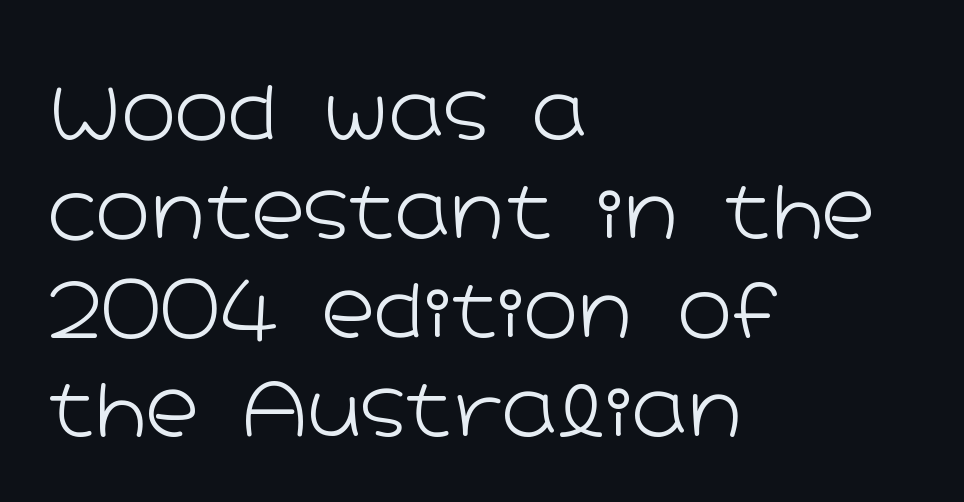
Q: Is the text bold? A: No.
Q: Is the text italic (slanted)? A: No, it is upright.
Q: Is the typeface a serif or a sans-serif typeface? A: Sans-serif.
Q: Is the text underlined? A: No.
Q: How is the paragraph aligned? A: Left-aligned.
Q: Is the spacing between letters normal or unusually wide? A: Normal.
Q: Is the spacing between lines tight, normal or loose? A: Normal.
Q: Width (condensed, normal, or wide)? A: Wide.
Q: Stroke contrast? A: Low.
Q: x-height? A: Medium.
Q: Monospaced? A: No.
